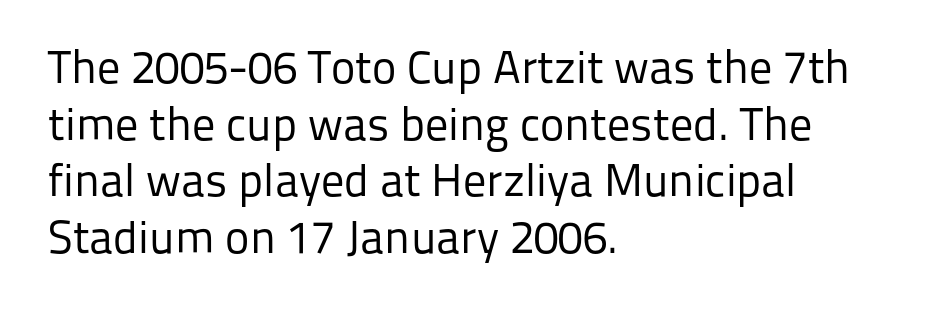
No extra ink here — the face is not bold. Layout note: lines flush left. This is sans-serif lettering, the kind often seen on screens and signage. Here the glyphs are tracked normally, forming tight word shapes. The specimen reads as upright at a glance.
